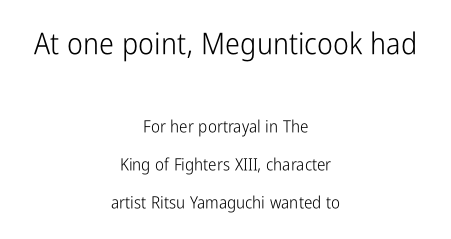
The rendering shows plain stroke endings on the letterforms — a sans-serif design. Each letter keeps its own natural width here, so spacing adapts to shape. This rendering features lettering with no underline. Every row of glyphs is offset so its center matches the block's center.
